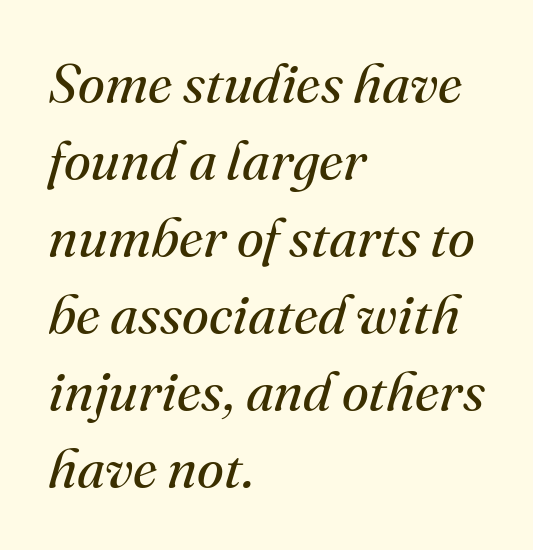
{"serif": "yes", "italic": "yes", "lean": "right", "slant_degrees": 16, "bold": "no", "weight": "regular", "width": "normal", "stroke_contrast": "medium", "x_height": "small", "monospaced": "no", "underline": "no", "align": "left", "line_spacing": "normal", "line_spacing_ratio": 1.4, "letter_spacing": "normal", "letter_spacing_em": 0.0, "glyph_px": 55}
